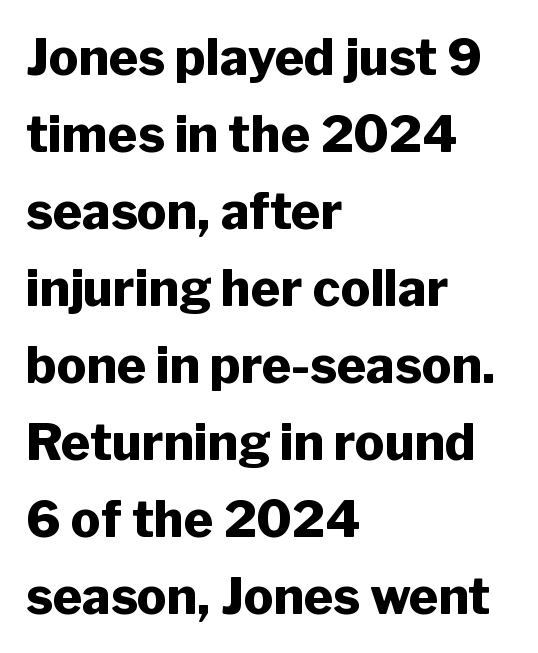
{"serif": "no", "italic": "no", "bold": "yes", "weight": "heavy", "width": "normal", "stroke_contrast": "low", "x_height": "medium", "monospaced": "no", "underline": "no", "align": "left", "line_spacing": "normal", "line_spacing_ratio": 1.54, "letter_spacing": "normal", "letter_spacing_em": 0.0, "glyph_px": 50}
